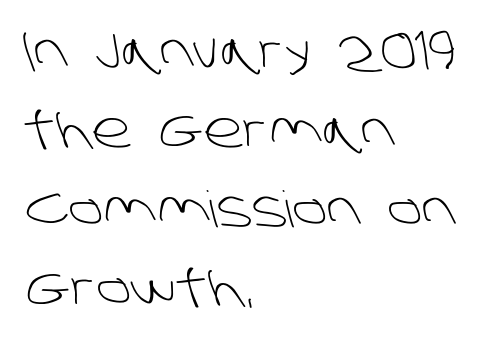
The image shows 50 px light sans-serif type; set left-aligned, normal line spacing (1.58x), normal letter spacing, not underlined; low stroke contrast and a large x-height.
